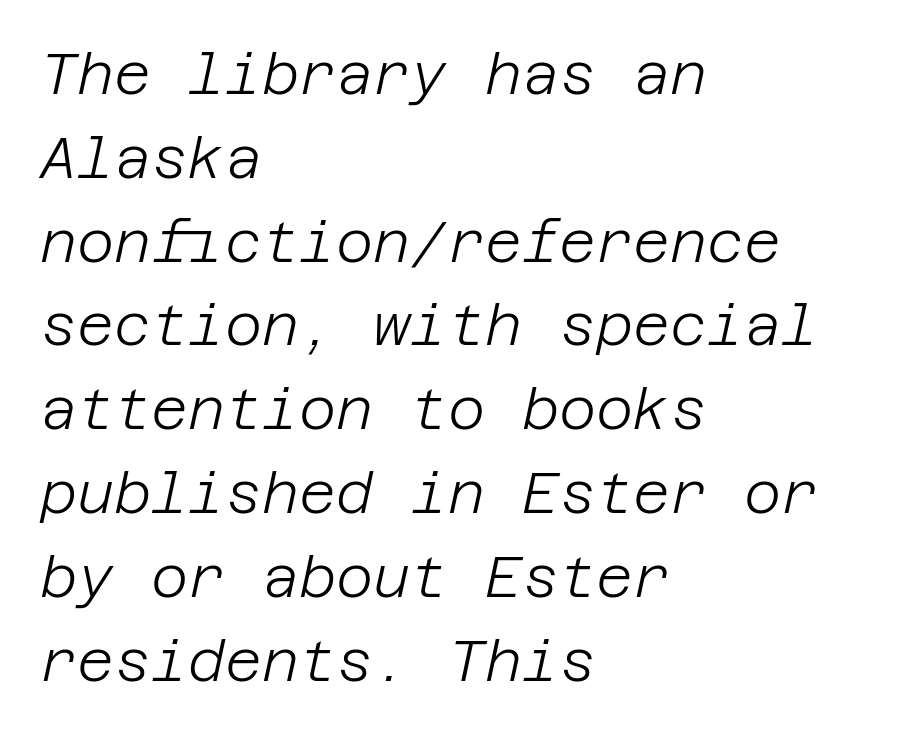
{"italic": "yes", "lean": "right", "slant_degrees": 12, "bold": "no", "weight": "light", "width": "normal", "stroke_contrast": "low", "x_height": "large", "underline": "no", "align": "left", "line_spacing": "normal", "line_spacing_ratio": 1.47, "letter_spacing": "normal", "letter_spacing_em": 0.0, "glyph_px": 57}
